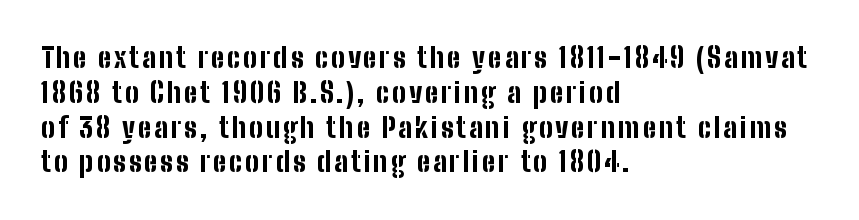
{"italic": "no", "bold": "yes", "underline": "no", "align": "left", "line_spacing": "normal", "line_spacing_ratio": 1.29, "glyph_px": 27}
